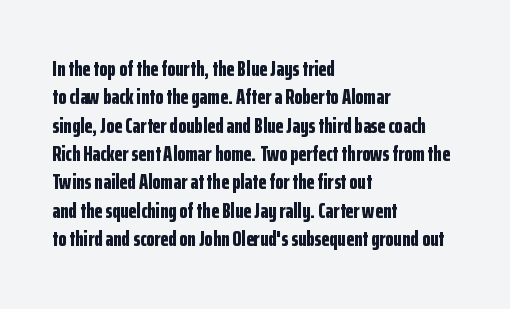
{"italic": "no", "bold": "yes", "underline": "no", "align": "left", "line_spacing": "normal", "line_spacing_ratio": 1.35, "letter_spacing": "normal", "letter_spacing_em": 0.0, "glyph_px": 21}
